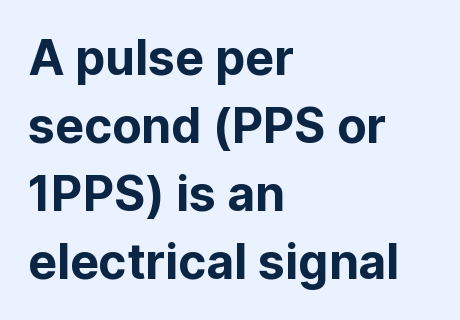
Examine the stroke ends and you'll find no serifs. Vertical spacing — default. A typesetter would call this proportional, since set widths differ per character. There is no visible air inserted between adjacent glyphs. Just letters on the line, the space beneath them empty. In terms of posture, this sample is upright.
